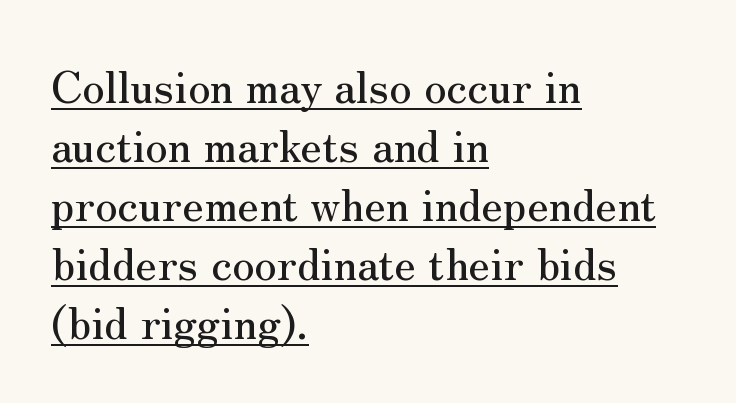
Q: Is the text italic (slanted)? A: No, it is upright.
Q: Is the typeface a serif or a sans-serif typeface? A: Serif.
Q: Is the text underlined? A: Yes.
Q: How is the paragraph aligned? A: Left-aligned.
Q: Is the spacing between letters normal or unusually wide? A: Normal.
Q: Is the spacing between lines tight, normal or loose? A: Normal.
Q: Width (condensed, normal, or wide)? A: Normal.
Q: Stroke contrast? A: Medium.
Q: x-height? A: Small.
Q: Monospaced? A: No.
